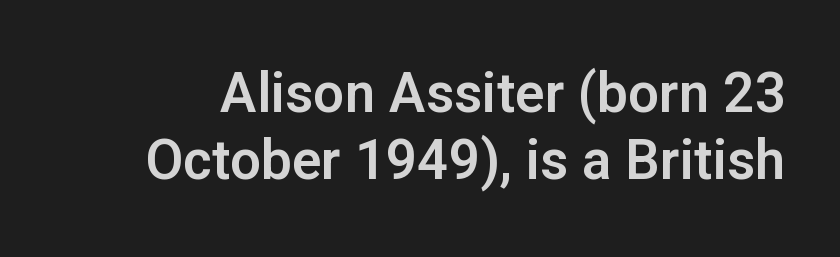
The image shows 55 px sans-serif type, upright; set line spacing 1.21x, normal letter spacing, not underlined; low stroke contrast and a medium x-height.
